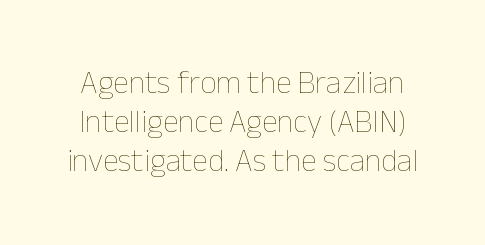
These lines keep a tight, regular rhythm from letter to letter. Compared with a typical body face, this is equally light or lighter still. Quick note: underline off. Ordinary non-slanted type is in use. The letters advance in unequal steps, a hallmark of proportional type.
